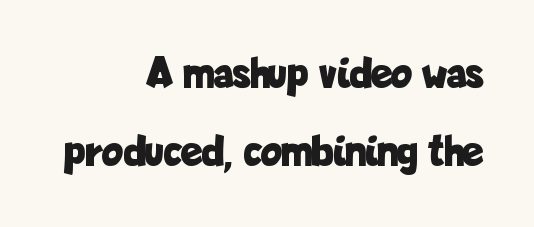
Q: Is the text bold? A: Yes.
Q: Is the text italic (slanted)? A: No, it is upright.
Q: Is the typeface a serif or a sans-serif typeface? A: Sans-serif.
Q: Is the text underlined? A: No.
Q: How is the paragraph aligned? A: Right-aligned.
Q: Is the spacing between letters normal or unusually wide? A: Normal.
Q: Width (condensed, normal, or wide)? A: Condensed.
Q: Stroke contrast? A: Low.
Q: x-height? A: Medium.
Q: Monospaced? A: No.
